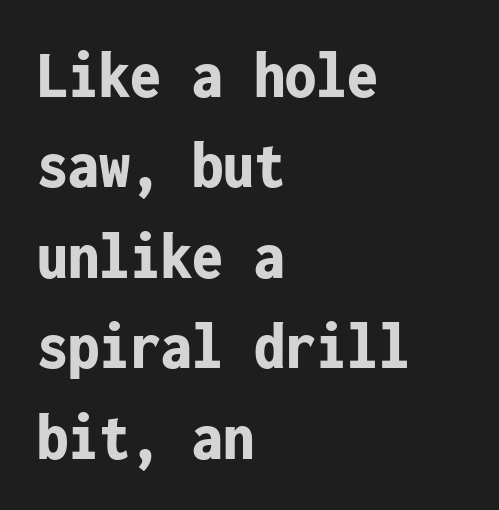
Anything drawn beneath the words? Only blank space. Every stem runs plumb, perpendicular to the baseline. Typesetter's note: full bold, strokes at maximum text heaviness. Does the copy run flush right? No — it runs flush left.
